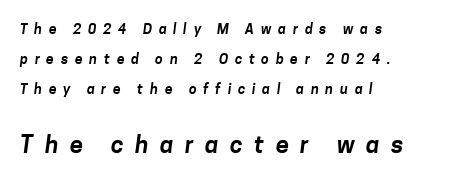
The image shows 24 px text type; set left-aligned, loose line spacing (2.14x), unusually wide letter spacing (+0.48 em), not underlined; the second (bottom) block is 1.71x larger.
